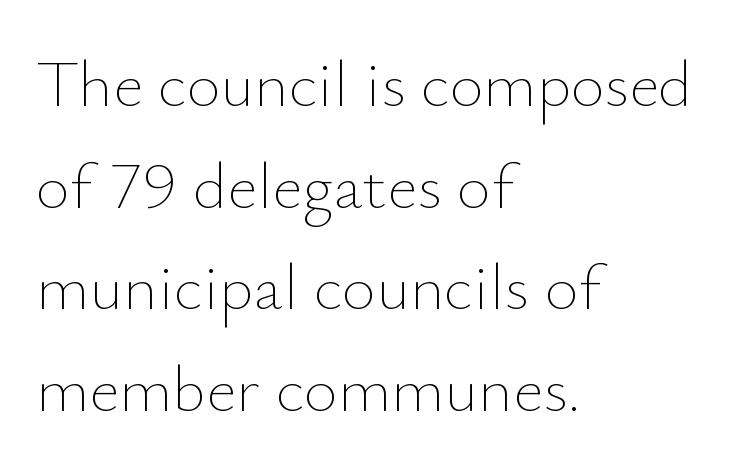
The image shows 66 px thin type, upright; set left-aligned, normal line spacing (1.54x), normal letter spacing, not underlined; low stroke contrast and a small x-height.
